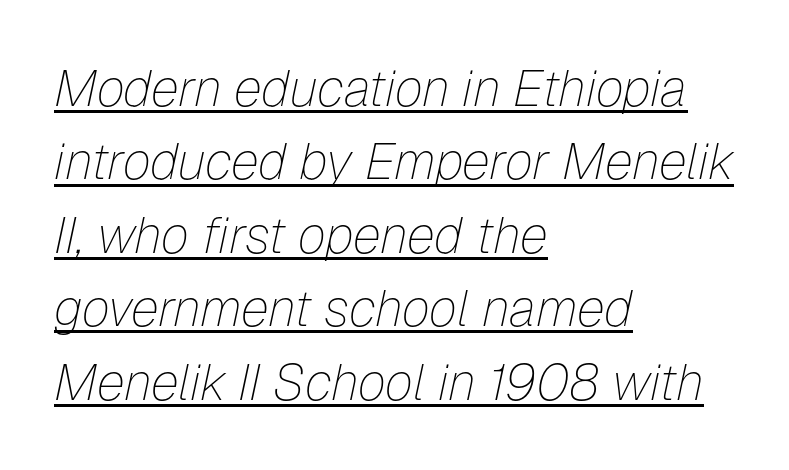
Q: Is the text bold? A: No.
Q: Is the text italic (slanted)? A: Yes, it leans right by about 12 degrees.
Q: Is the text underlined? A: Yes.
Q: How is the paragraph aligned? A: Left-aligned.
Q: Is the spacing between letters normal or unusually wide? A: Normal.
Q: Is the spacing between lines tight, normal or loose? A: Normal.
Q: Width (condensed, normal, or wide)? A: Normal.
Q: Stroke contrast? A: Low.
Q: x-height? A: Medium.
Q: Monospaced? A: No.
